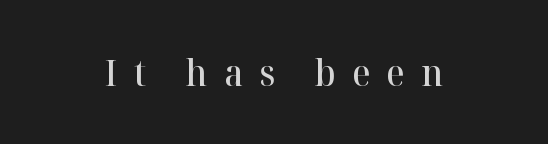
The image shows 36 px semibold serif type, upright; set centered, unusually wide letter spacing (+0.45 em), not underlined; high stroke contrast and a medium x-height.
